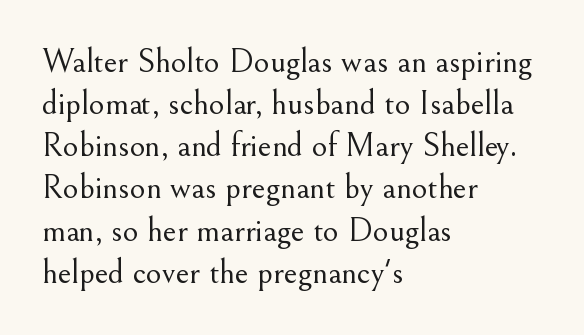
{"serif": "yes", "italic": "no", "bold": "no", "weight": "light", "width": "normal", "stroke_contrast": "medium", "x_height": "small", "monospaced": "no", "underline": "no", "align": "left", "line_spacing_ratio": 1.24, "letter_spacing": "normal", "letter_spacing_em": 0.0, "glyph_px": 34}
